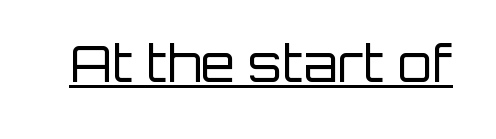
Think standard paragraph weight, or any step lighter than that. Each letter's strokes conclude bluntly, with no projecting serifs. A continuous stroke trails under the words, as in a hyperlink. Varying glyph widths throughout — classic text-font behaviour.
